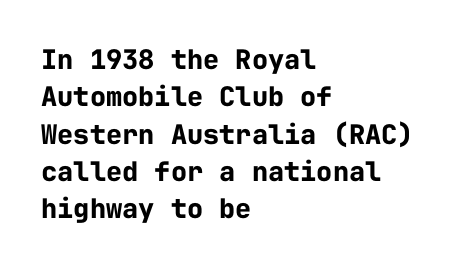
Q: Is the text bold? A: Yes.
Q: Is the text italic (slanted)? A: No, it is upright.
Q: Is the text underlined? A: No.
Q: How is the paragraph aligned? A: Left-aligned.
Q: Is the spacing between letters normal or unusually wide? A: Normal.
Q: Is the spacing between lines tight, normal or loose? A: Normal.
